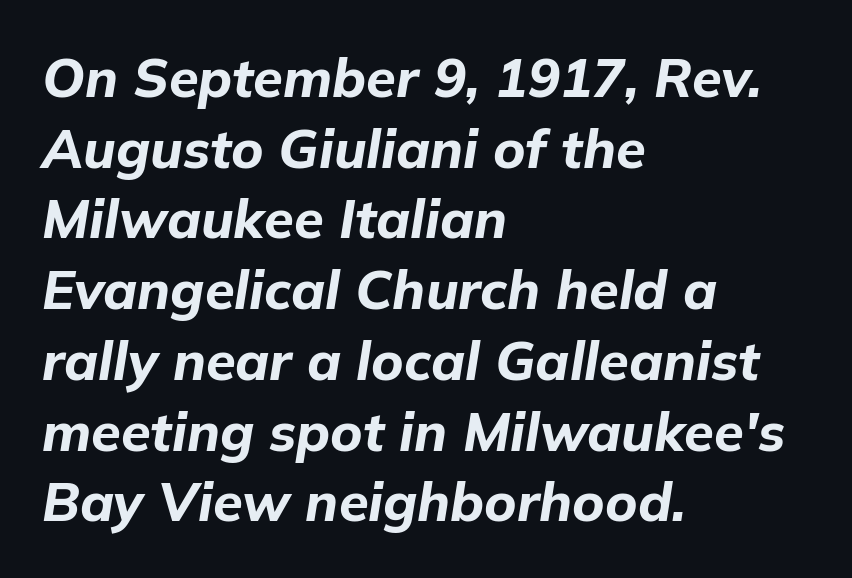
Q: Is the text bold? A: Yes.
Q: Is the text italic (slanted)? A: Yes, it leans right by about 9 degrees.
Q: Is the text underlined? A: No.
Q: How is the paragraph aligned? A: Left-aligned.
Q: Is the spacing between letters normal or unusually wide? A: Normal.
Q: Is the spacing between lines tight, normal or loose? A: Normal.
Q: Width (condensed, normal, or wide)? A: Normal.
Q: Stroke contrast? A: Low.
Q: x-height? A: Medium.
Q: Monospaced? A: No.
